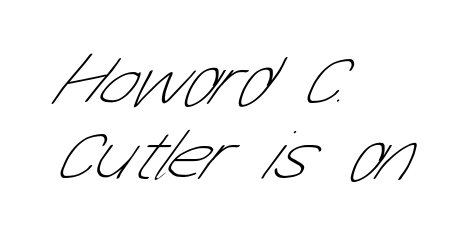
Notice how descenders almost collide with the ascenders below — that's tight leading. Unlike a traditional serif, this face leaves its strokes unadorned. The passage shown is typed in a proportional face where columns would drift. The tracking reads as untouched default to a designer's eye.
